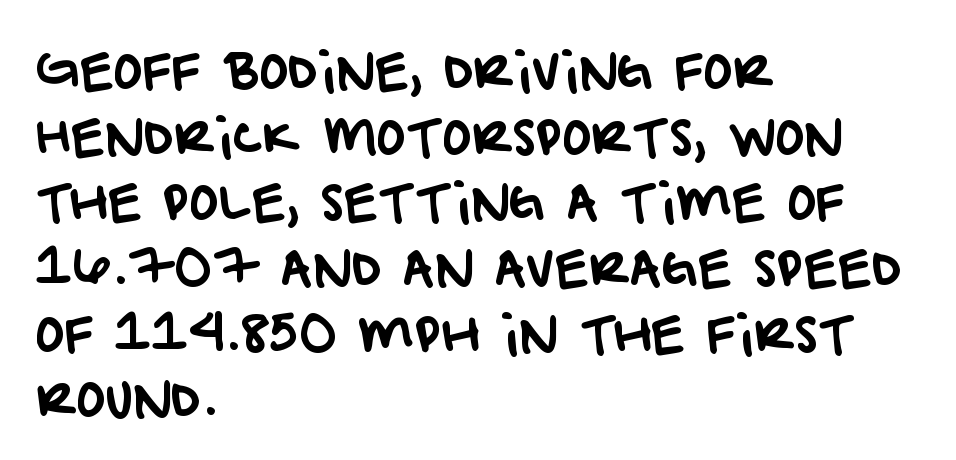
The image shows 49 px sans-serif type; set left-aligned, normal line spacing (1.34x), normal letter spacing, not underlined; low stroke contrast and a large x-height.
